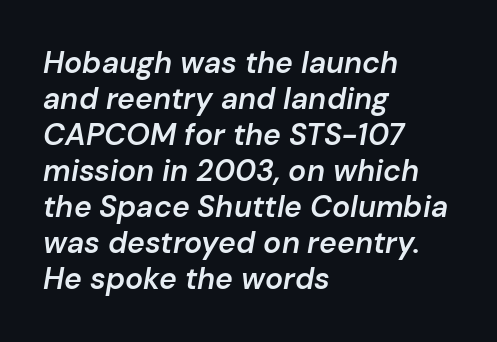
The image shows 30 px semibold type, italic (leaning right); set left-aligned, line spacing 1.2x, normal letter spacing, not underlined; low stroke contrast and a medium x-height.
